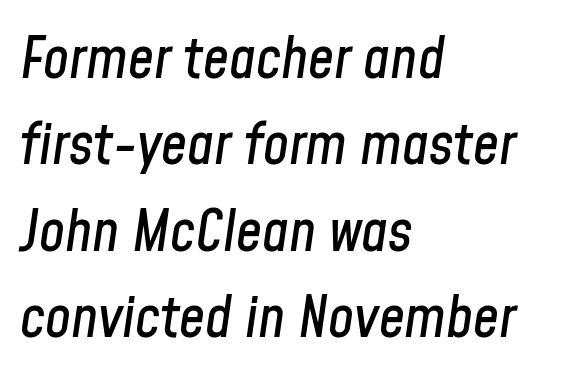
Q: Is the text italic (slanted)? A: Yes, it leans right by about 8 degrees.
Q: Is the text underlined? A: No.
Q: How is the paragraph aligned? A: Left-aligned.
Q: Is the spacing between letters normal or unusually wide? A: Normal.
Q: Is the spacing between lines tight, normal or loose? A: Normal.
Q: Width (condensed, normal, or wide)? A: Condensed.
Q: Stroke contrast? A: Low.
Q: x-height? A: Medium.
Q: Monospaced? A: No.
